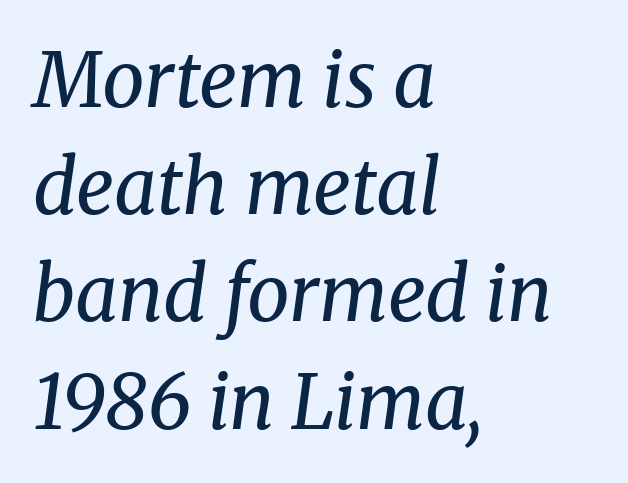
The space between consecutive lines is moderate. Slant detected: the letters are inclined. Classification — serif. Underlining? Definitely not there.
